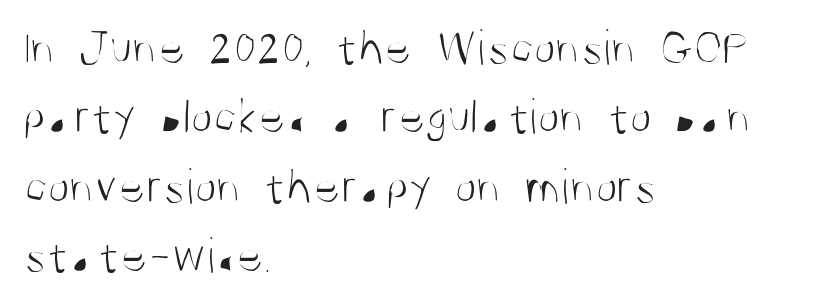
The image shows 51 px light, condensed sans-serif type, upright; set left-aligned, normal line spacing (1.36x), normal letter spacing, not underlined; medium stroke contrast and a large x-height.
